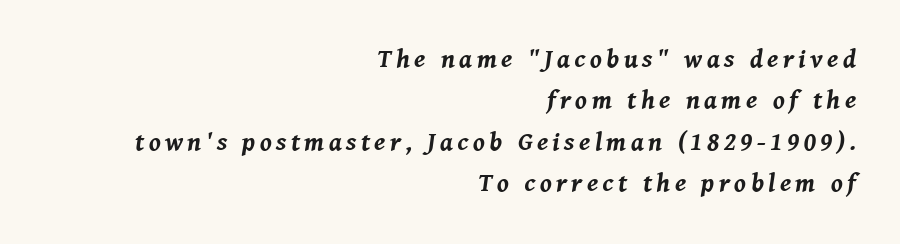
{"italic": "yes", "lean": "right", "slant_degrees": 8, "bold": "yes", "underline": "no", "align": "right", "line_spacing": "normal", "line_spacing_ratio": 1.59, "glyph_px": 26}
